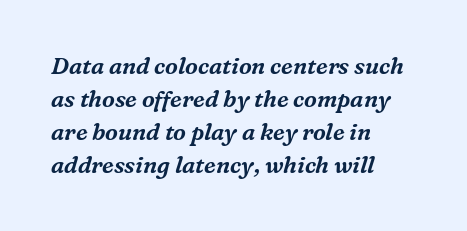
You could call the tracking neutral — neither tight nor loose. If you drew a line through each stem, it would be angled. In CSS terms this would be text-align: left. The block of text has a typical density, with ordinary space between rows.
